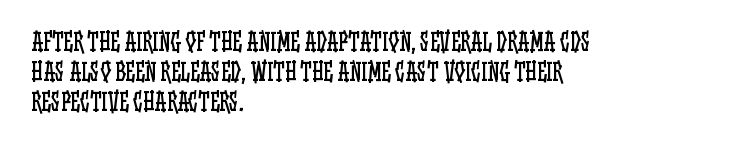
Q: Is the text bold? A: No.
Q: Is the text italic (slanted)? A: No, it is upright.
Q: Is the text underlined? A: No.
Q: How is the paragraph aligned? A: Left-aligned.
Q: Is the spacing between letters normal or unusually wide? A: Normal.
Q: Is the spacing between lines tight, normal or loose? A: Normal.
